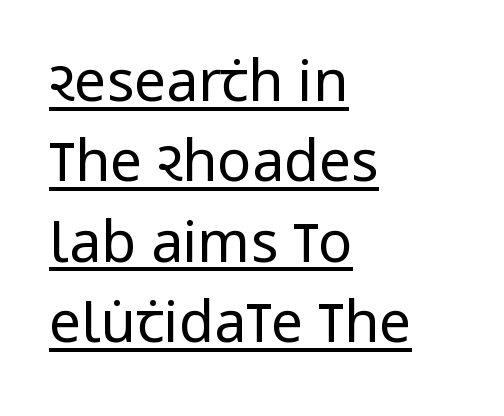
The image shows 57 px regular-weight, condensed sans-serif type, upright; set left-aligned, normal line spacing (1.41x), normal letter spacing, underlined; low stroke contrast and a large x-height.
